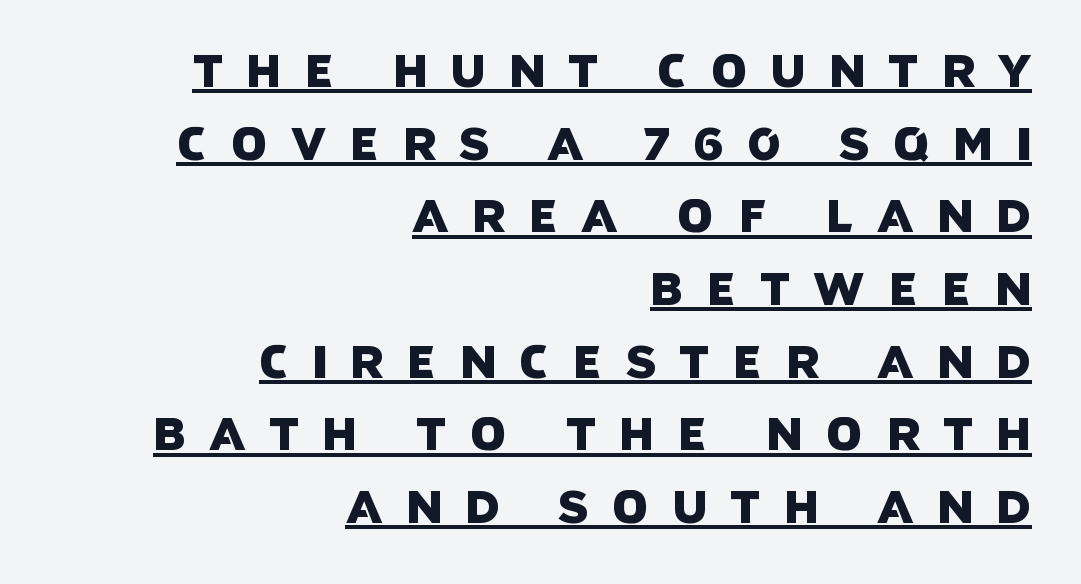
Q: Is the typeface a serif or a sans-serif typeface? A: Sans-serif.
Q: Is the text underlined? A: Yes.
Q: How is the paragraph aligned? A: Right-aligned.
Q: Is the spacing between letters normal or unusually wide? A: Unusually wide.
Q: Is the spacing between lines tight, normal or loose? A: Normal.
Q: Width (condensed, normal, or wide)? A: Normal.
Q: Stroke contrast? A: Low.
Q: x-height? A: Large.
Q: Monospaced? A: No.
